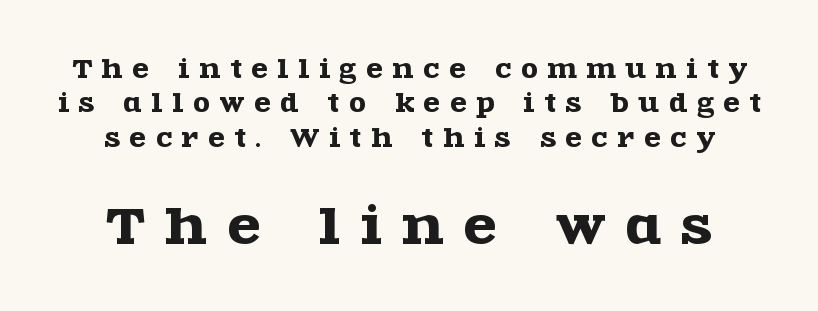
The image shows 48 px wide serif type, upright; set normal line spacing (1.43x), unusually wide letter spacing (+0.42 em), not underlined; the second (bottom) block is 2.0x larger; a large x-height.
